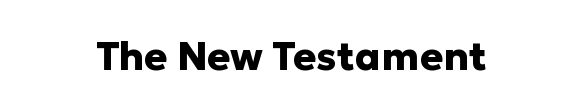
You could not count columns in this text — the font is proportionally spaced. A dark, heavy texture on the line: the type is bold. The space directly below the letters is spotless. Inter-character spacing is left at the font's built-in metrics. These lines are composed in type without serifs.
